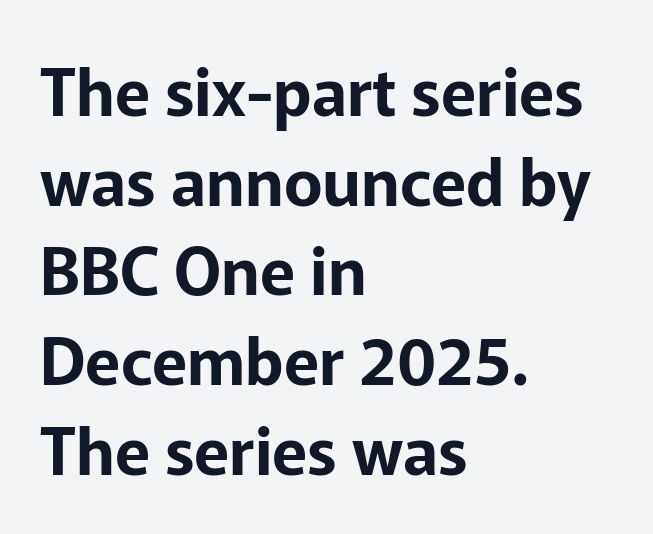
I'd call this a sans setting — the letters go barefoot. Looks like regular typesetting: each glyph gets only the width it needs. Leading matches the norm, producing a regular column. Clear beneath every line of the passage. Do the letters lean? They stand straight. Alignment: flush left.
